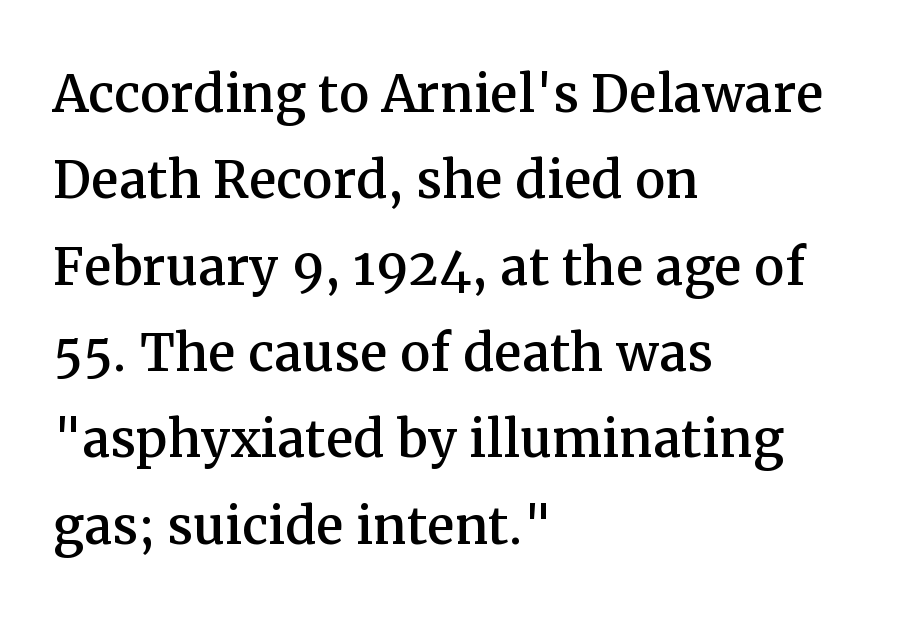
{"serif": "yes", "italic": "no", "width": "normal", "stroke_contrast": "medium", "x_height": "medium", "monospaced": "no", "underline": "no", "align": "left", "line_spacing": "normal", "line_spacing_ratio": 1.27, "letter_spacing": "normal", "letter_spacing_em": 0.0, "glyph_px": 68}
